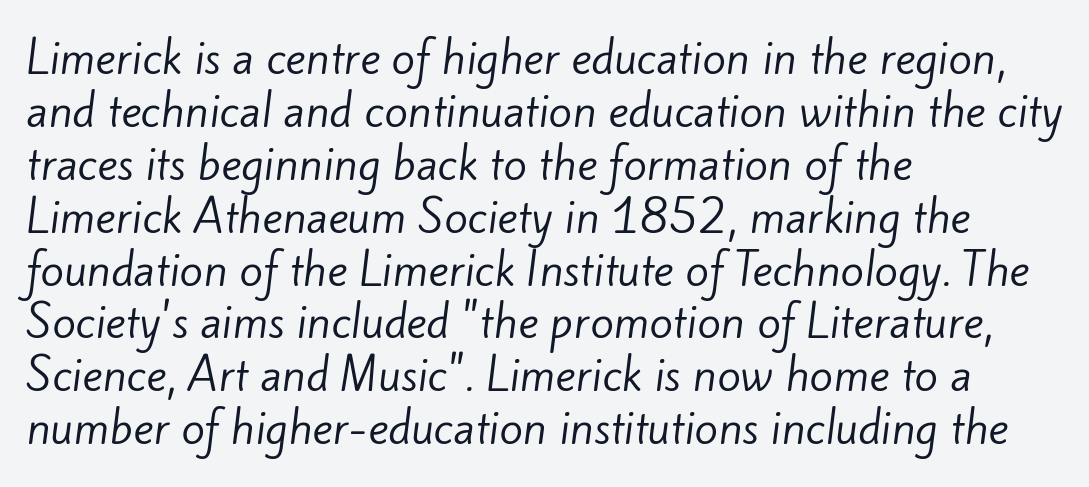
Q: Is the text bold? A: No.
Q: Is the typeface a serif or a sans-serif typeface? A: Sans-serif.
Q: Is the text underlined? A: No.
Q: How is the paragraph aligned? A: Left-aligned.
Q: Is the spacing between letters normal or unusually wide? A: Normal.
Q: Width (condensed, normal, or wide)? A: Normal.
Q: Stroke contrast? A: Low.
Q: x-height? A: Small.
Q: Monospaced? A: No.
